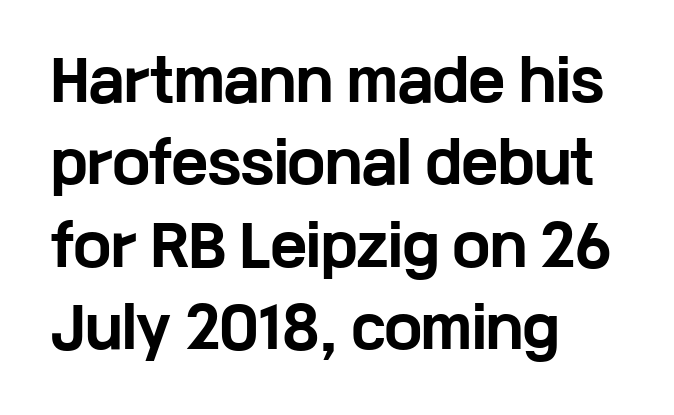
The horizontal fit of the characters is conventional and even. Just letters on the line, the space beneath them empty. A typesetter would mark this as roman, not italic. Quick note: interline space is typical. The letters carry no serifs — their stems end cleanly without finishing strokes.
